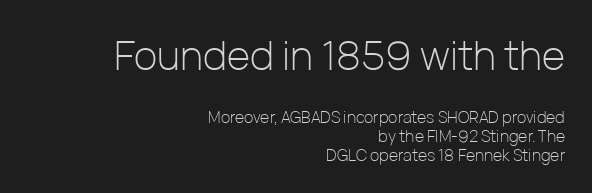
Q: Is the text bold? A: No.
Q: Is the text italic (slanted)? A: No, it is upright.
Q: Is the typeface a serif or a sans-serif typeface? A: Sans-serif.
Q: Is the text underlined? A: No.
Q: How is the paragraph aligned? A: Right-aligned.
Q: Is the spacing between letters normal or unusually wide? A: Normal.
Q: Which block of text is set in a larger size, the first (top) or the second (bottom)? A: The first (top) one.
Q: Width (condensed, normal, or wide)? A: Normal.
Q: Stroke contrast? A: Low.
Q: x-height? A: Medium.
Q: Monospaced? A: No.
